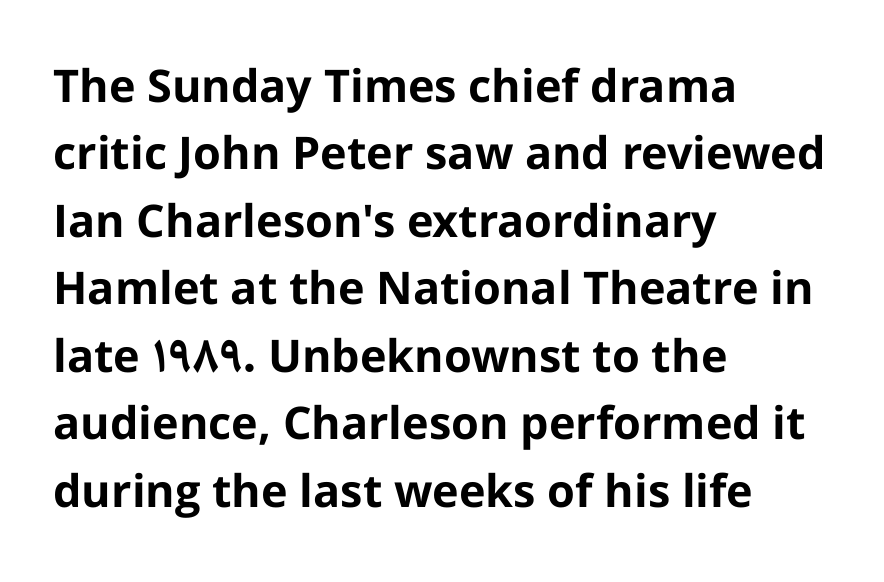
The image shows 45 px bold sans-serif type, upright; set left-aligned, normal line spacing (1.5x), normal letter spacing, not underlined; low stroke contrast and a medium x-height.
